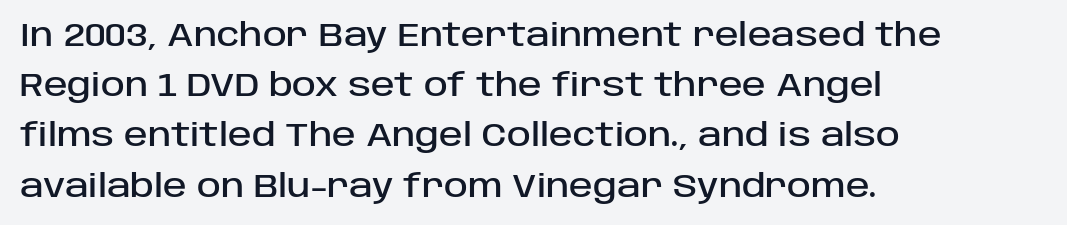
The line-height multiplier appears to be the usual default. If you drew a line through each stem, it would be perfectly vertical. Descender tails drop into unmarked territory. Serif or sans? Sans — the stroke terminals are bare.
